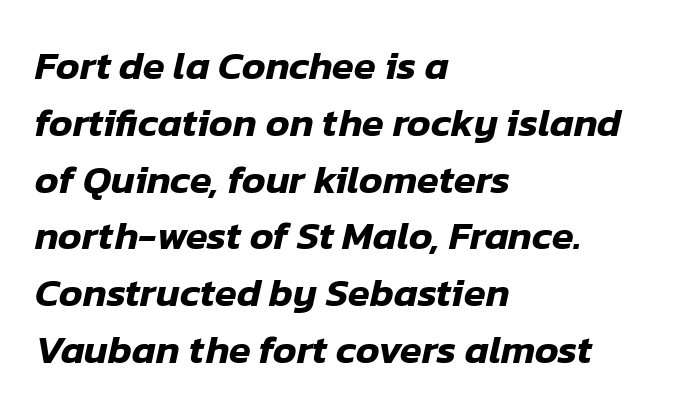
Q: Is the text italic (slanted)? A: Yes, it leans right by about 12 degrees.
Q: Is the text underlined? A: No.
Q: How is the paragraph aligned? A: Left-aligned.
Q: Is the spacing between letters normal or unusually wide? A: Normal.
Q: Is the spacing between lines tight, normal or loose? A: Normal.
Q: Width (condensed, normal, or wide)? A: Normal.
Q: Stroke contrast? A: Low.
Q: x-height? A: Medium.
Q: Monospaced? A: No.
